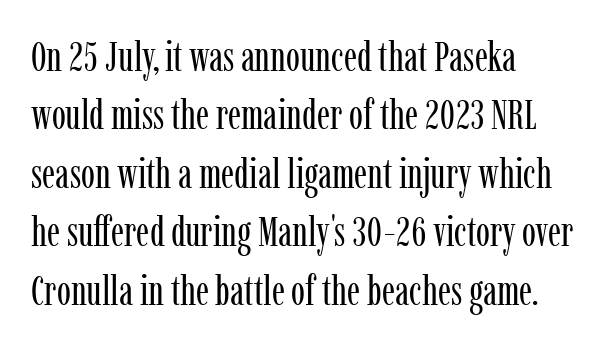
{"serif": "yes", "italic": "no", "bold": "no", "weight": "regular", "width": "condensed", "stroke_contrast": "low", "x_height": "medium", "monospaced": "no", "underline": "no", "align": "left", "line_spacing": "normal", "line_spacing_ratio": 1.39, "letter_spacing": "normal", "letter_spacing_em": 0.0, "glyph_px": 42}
